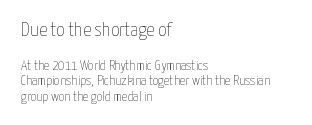
Q: Is the text bold? A: No.
Q: Is the text italic (slanted)? A: No, it is upright.
Q: Is the text underlined? A: No.
Q: How is the paragraph aligned? A: Left-aligned.
Q: Is the spacing between letters normal or unusually wide? A: Normal.
Q: Is the spacing between lines tight, normal or loose? A: Tight.
Q: Which block of text is set in a larger size, the first (top) or the second (bottom)? A: The first (top) one.
